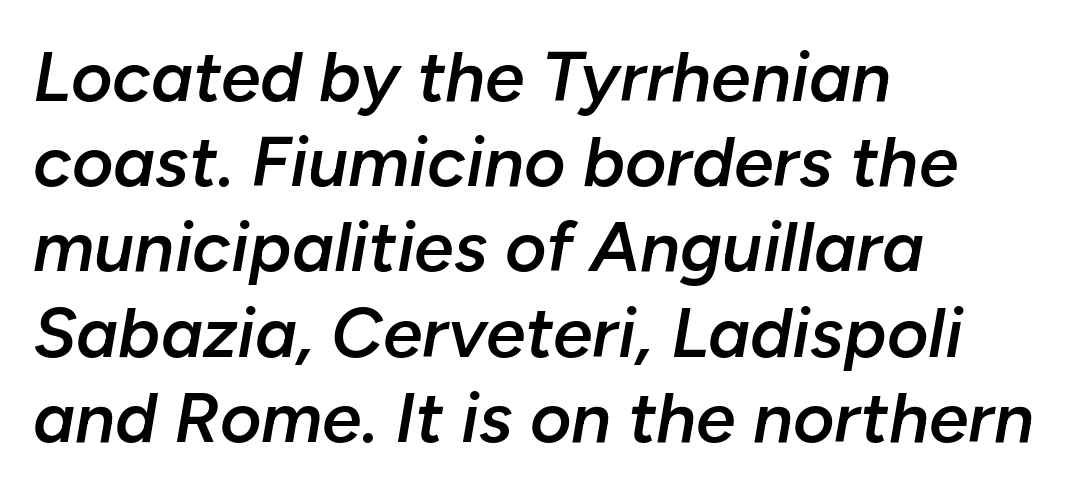
If you drew a line through each stem, it would be angled. One-word summary of the alignment: left. Letter spacing: default. The area under the type is left untouched.
